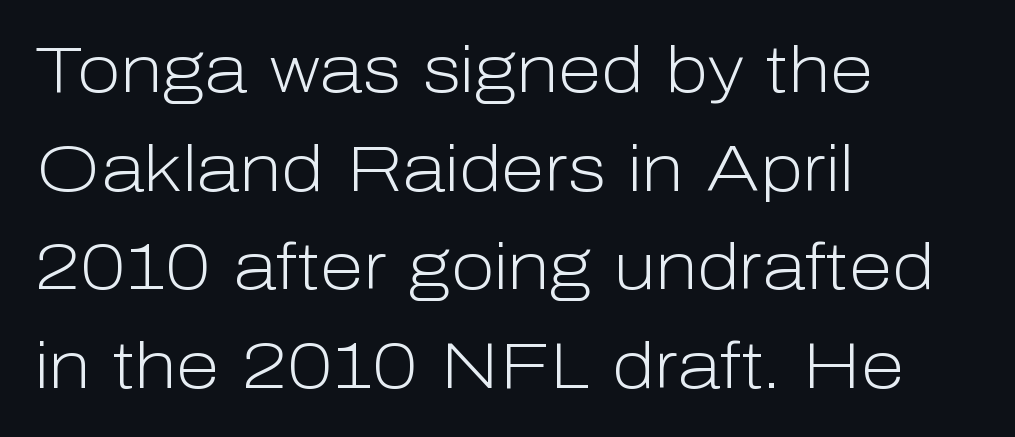
The image shows 64 px light sans-serif type, upright; set left-aligned, normal line spacing (1.54x), normal letter spacing, not underlined; low stroke contrast and a medium x-height.
